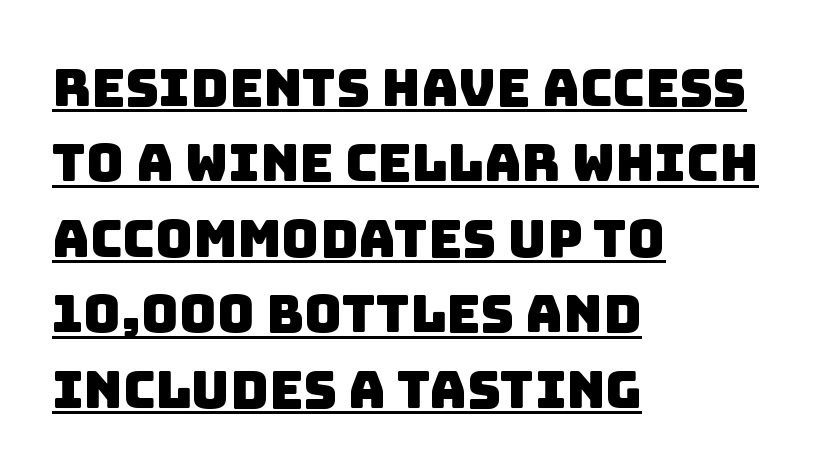
The image shows 52 px sans-serif type; set left-aligned, normal line spacing (1.45x), normal letter spacing, underlined; low stroke contrast and a large x-height.
